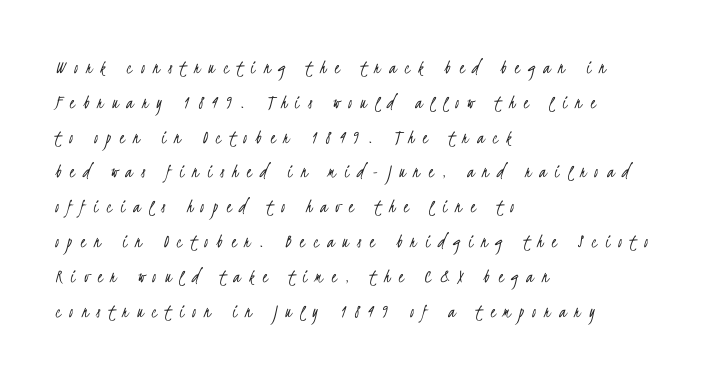
The image shows 20 px text type; set left-aligned, line spacing 1.74x, unusually wide letter spacing (+0.42 em), not underlined.
